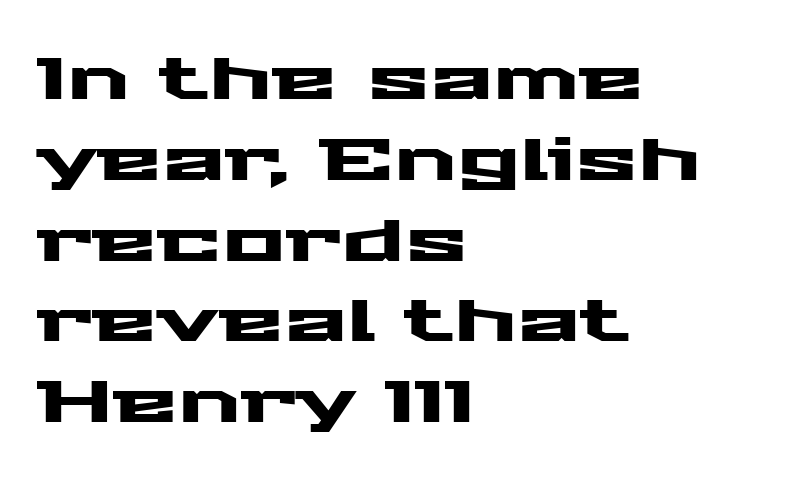
{"serif": "no", "italic": "no", "width": "wide", "stroke_contrast": "medium", "x_height": "medium", "monospaced": "no", "underline": "no", "align": "left", "line_spacing": "normal", "line_spacing_ratio": 1.37, "letter_spacing": "normal", "letter_spacing_em": 0.0, "glyph_px": 59}
